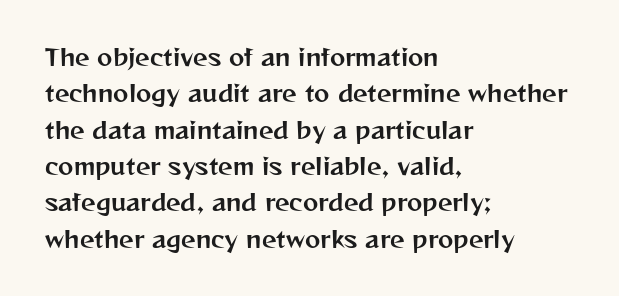
Q: Is the text italic (slanted)? A: No, it is upright.
Q: Is the text underlined? A: No.
Q: How is the paragraph aligned? A: Left-aligned.
Q: Is the spacing between letters normal or unusually wide? A: Normal.
Q: Is the spacing between lines tight, normal or loose? A: Normal.
